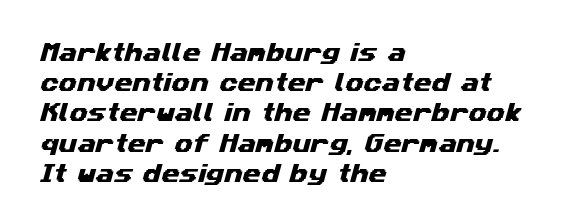
Q: Is the text underlined? A: No.
Q: How is the paragraph aligned? A: Left-aligned.
Q: Is the spacing between letters normal or unusually wide? A: Normal.
Q: Is the spacing between lines tight, normal or loose? A: Normal.
